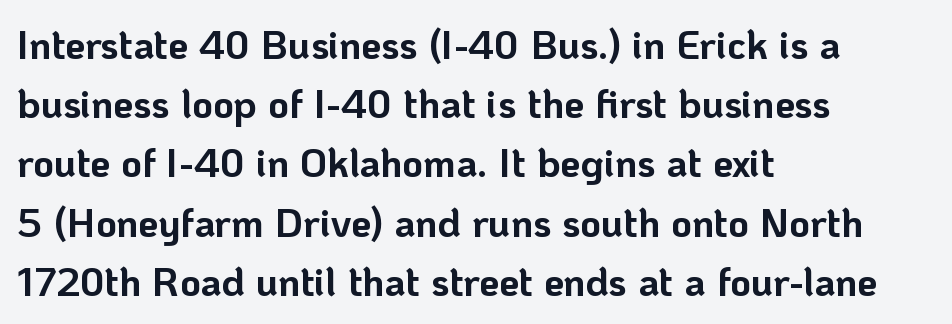
{"serif": "no", "italic": "no", "bold": "yes", "weight": "bold", "width": "normal", "stroke_contrast": "low", "x_height": "medium", "monospaced": "no", "underline": "no", "align": "left", "line_spacing": "normal", "line_spacing_ratio": 1.48, "letter_spacing": "normal", "letter_spacing_em": 0.0, "glyph_px": 40}
